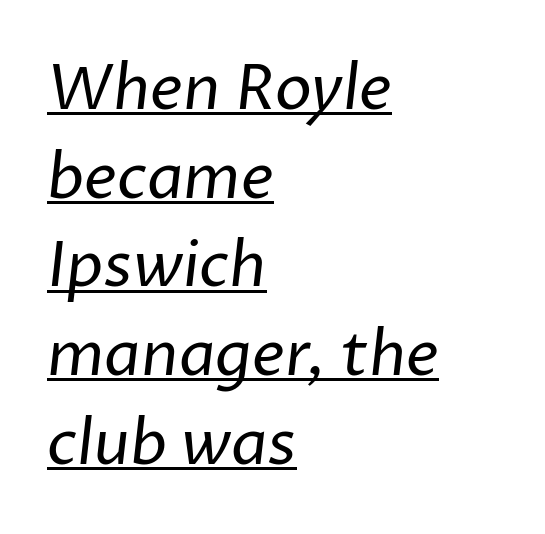
{"serif": "no", "bold": "no", "weight": "regular", "width": "normal", "stroke_contrast": "low", "x_height": "medium", "monospaced": "no", "underline": "yes", "align": "left", "line_spacing": "normal", "line_spacing_ratio": 1.43, "letter_spacing": "normal", "letter_spacing_em": 0.0, "glyph_px": 62}
